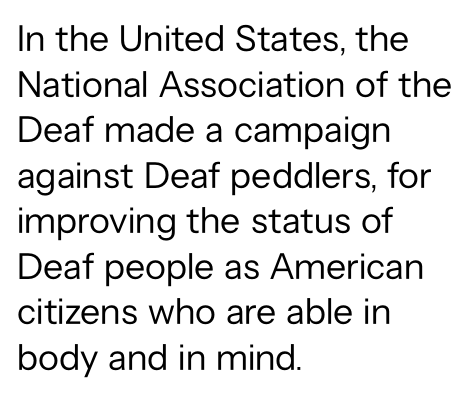
Ordinary non-slanted type is in use. These lines are rendered in a variable-pitch font. Glyph-to-glyph distance matches everyday printed text. The string is rendered with underlining switched off. The font is comparable to plain body text, perhaps lighter. The setting favours the left margin, as ordinary paragraphs usually do.
